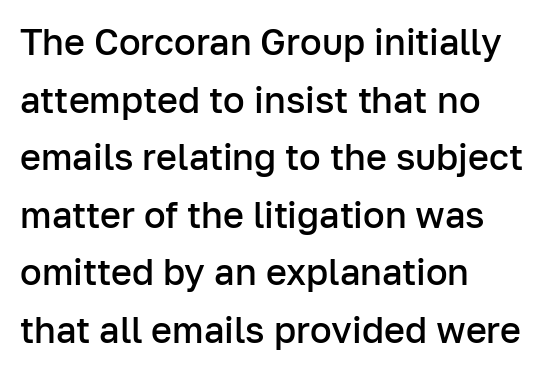
Q: Is the text bold? A: Semi-bold.
Q: Is the text italic (slanted)? A: No, it is upright.
Q: Is the typeface a serif or a sans-serif typeface? A: Sans-serif.
Q: Is the text underlined? A: No.
Q: How is the paragraph aligned? A: Left-aligned.
Q: Is the spacing between letters normal or unusually wide? A: Normal.
Q: Is the spacing between lines tight, normal or loose? A: Normal.
Q: Width (condensed, normal, or wide)? A: Normal.
Q: Stroke contrast? A: Low.
Q: x-height? A: Medium.
Q: Monospaced? A: No.
